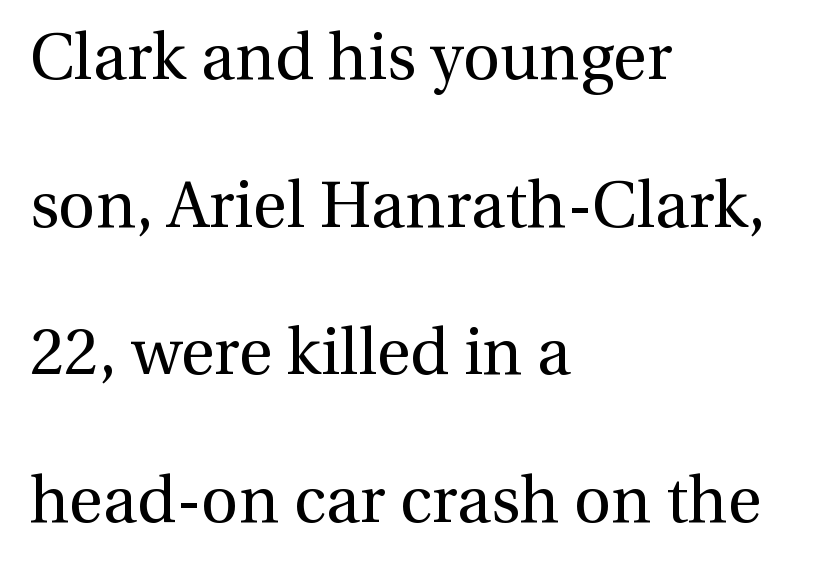
{"serif": "yes", "italic": "no", "bold": "no", "weight": "regular", "width": "normal", "x_height": "medium", "monospaced": "no", "underline": "no", "align": "left", "line_spacing": "loose", "line_spacing_ratio": 2.27, "letter_spacing": "normal", "letter_spacing_em": 0.0, "glyph_px": 65}
